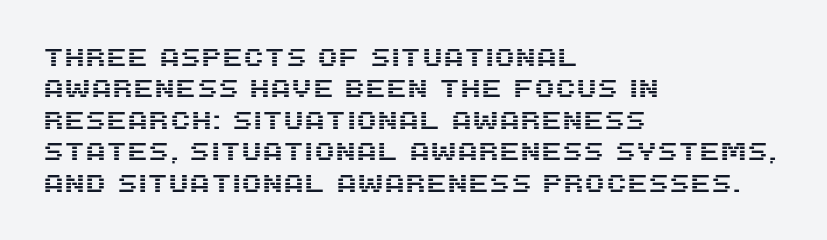
Here the glyphs are tracked normally, forming tight word shapes. Type without underlining. A roman cut, with each character standing at attention. A classic flush-left, rag-right setting is used for this passage.
